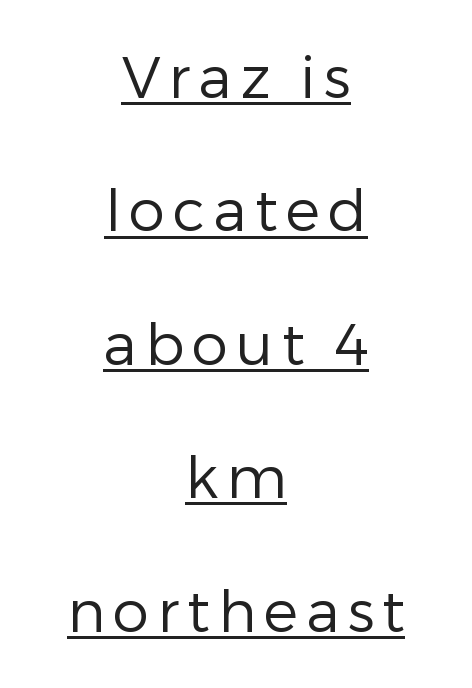
The rendering uses natural spacing where letterforms have individual widths. Whoever set this chose breathing room over compactness in the vertical rhythm. This sample carries an underscore along the baseline area. Centered paragraph, ragged on both sides.
